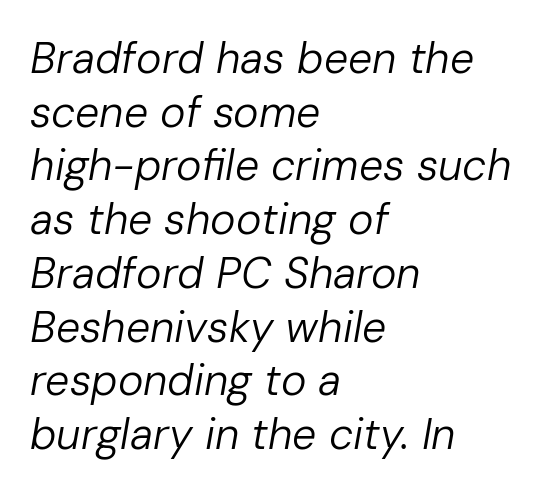
The image shows 43 px regular-weight type, italic (leaning right); set left-aligned, normal line spacing (1.25x), normal letter spacing, not underlined; low stroke contrast and a medium x-height.
